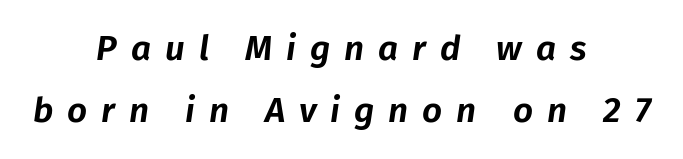
Q: Is the text italic (slanted)? A: Yes, it leans right by about 8 degrees.
Q: Is the text underlined? A: No.
Q: How is the paragraph aligned? A: Centered.
Q: Is the spacing between letters normal or unusually wide? A: Unusually wide.
Q: Width (condensed, normal, or wide)? A: Normal.
Q: Stroke contrast? A: Low.
Q: x-height? A: Medium.
Q: Monospaced? A: No.
